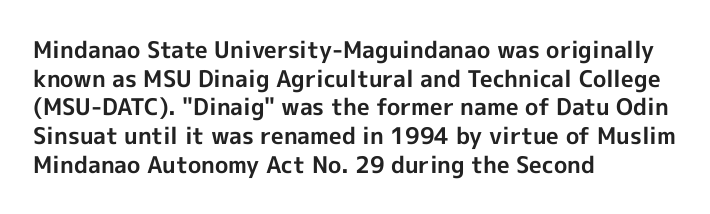
The image shows 23 px bold type, upright; set left-aligned, normal line spacing (1.25x), normal letter spacing, not underlined.
